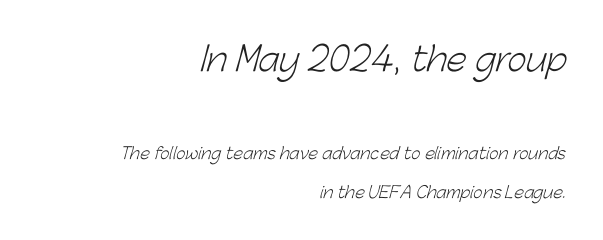
Q: Is the text bold? A: No.
Q: Is the typeface a serif or a sans-serif typeface? A: Sans-serif.
Q: Is the text underlined? A: No.
Q: How is the paragraph aligned? A: Right-aligned.
Q: Is the spacing between letters normal or unusually wide? A: Normal.
Q: Is the spacing between lines tight, normal or loose? A: Loose.
Q: Which block of text is set in a larger size, the first (top) or the second (bottom)? A: The first (top) one.
Q: Width (condensed, normal, or wide)? A: Normal.
Q: Stroke contrast? A: Low.
Q: x-height? A: Medium.
Q: Monospaced? A: No.
